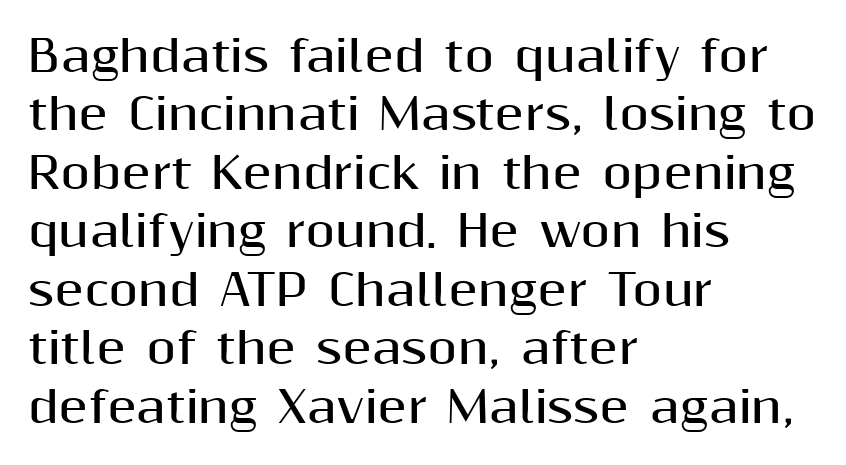
Q: Is the text bold? A: Yes.
Q: Is the text italic (slanted)? A: No, it is upright.
Q: Is the typeface a serif or a sans-serif typeface? A: Sans-serif.
Q: Is the text underlined? A: No.
Q: How is the paragraph aligned? A: Left-aligned.
Q: Is the spacing between letters normal or unusually wide? A: Normal.
Q: Is the spacing between lines tight, normal or loose? A: Normal.
Q: Width (condensed, normal, or wide)? A: Normal.
Q: Stroke contrast? A: Medium.
Q: x-height? A: Medium.
Q: Monospaced? A: No.
